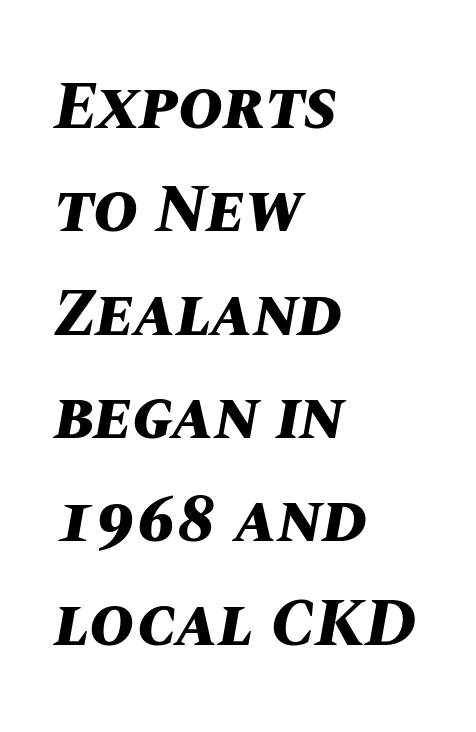
Stroke thickness is high; the sample reads as a true bold. How would I describe the line gaps? Plain and ordinary. The face used here is rendered with its standard letterfit. Varying glyph widths throughout — classic text-font behaviour. Quick note: underline off.
